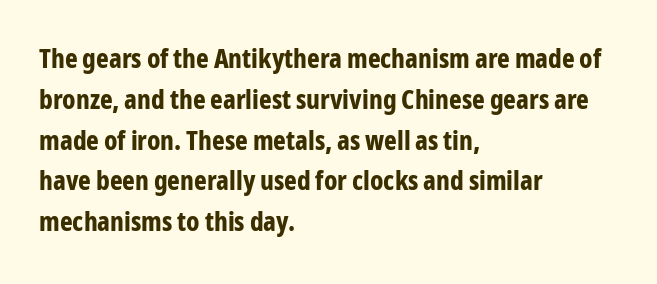
{"italic": "no", "bold": "yes", "underline": "no", "align": "left", "line_spacing": "normal", "line_spacing_ratio": 1.51, "letter_spacing": "normal", "letter_spacing_em": 0.0, "glyph_px": 27}
